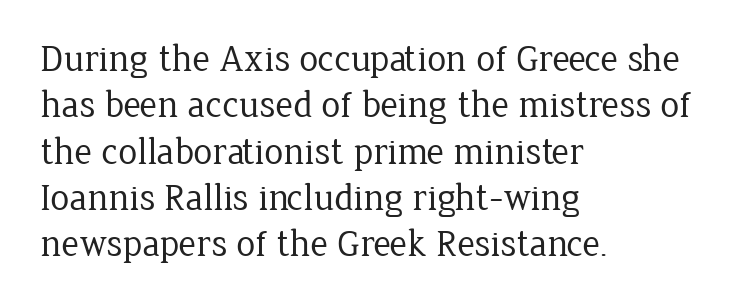
Look at the tracking — it's just the regular setting, nothing added. If you drew a line through each stem, it would be perfectly vertical. Character widths vary here, with narrow letters taking less room than wide ones. Each line starts at the same left margin while the right side varies.
